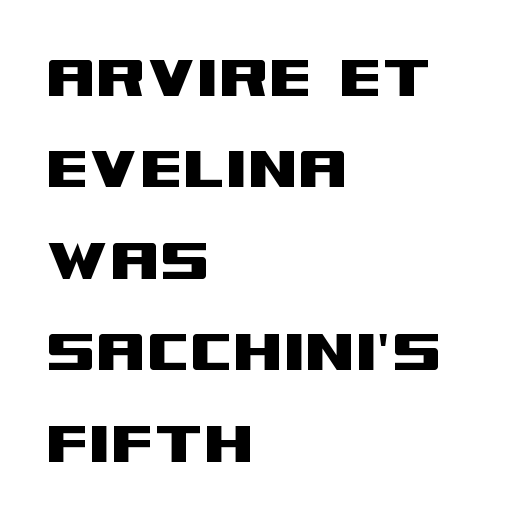
Proportional: the letters do not fall into vertical columns. Typographically, this falls in the sans-serif category. The zone under the glyphs is completely vacant. Words appear dense and cohesive because spacing is normal. Do the letters lean? They stand straight. A normal amount of white space separates one row of letters from the next.
